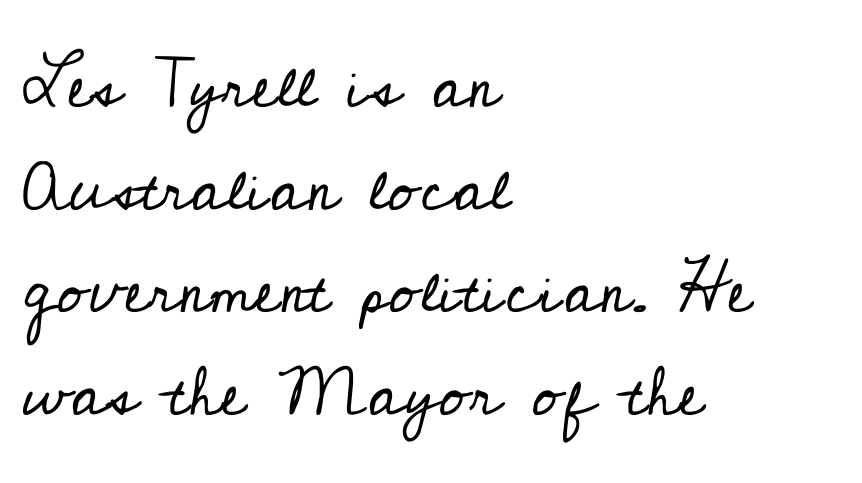
{"serif": "yes", "bold": "no", "weight": "regular", "width": "normal", "stroke_contrast": "low", "x_height": "small", "monospaced": "no", "underline": "no", "align": "left", "line_spacing": "normal", "line_spacing_ratio": 1.51, "letter_spacing": "normal", "letter_spacing_em": 0.0, "glyph_px": 68}
